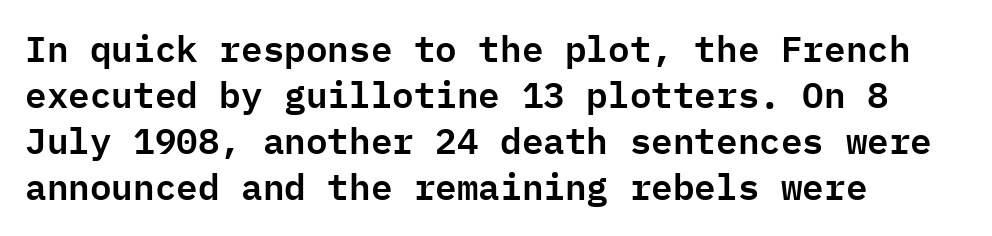
Q: Is the text italic (slanted)? A: No, it is upright.
Q: Is the typeface a serif or a sans-serif typeface? A: Sans-serif.
Q: Is the text underlined? A: No.
Q: How is the paragraph aligned? A: Left-aligned.
Q: Is the spacing between letters normal or unusually wide? A: Normal.
Q: Is the spacing between lines tight, normal or loose? A: Normal.
Q: Width (condensed, normal, or wide)? A: Normal.
Q: Stroke contrast? A: Low.
Q: x-height? A: Medium.
Q: Monospaced? A: Yes.
